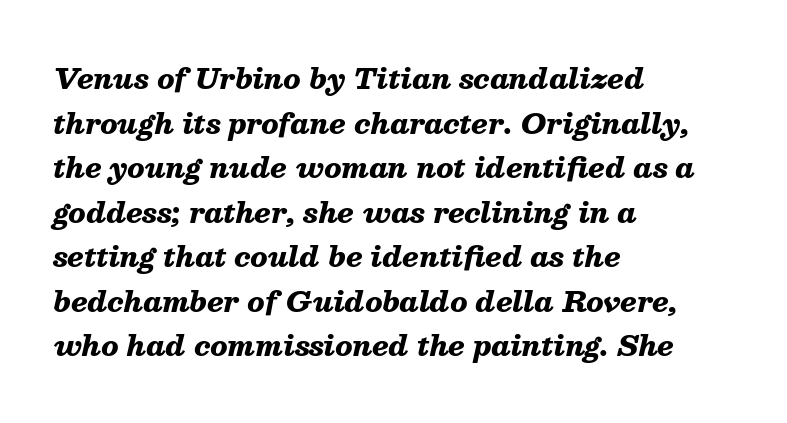
This sample uses an oblique cut, with every glyph tilted off the vertical. In terms of letterspacing, this is plain default setting. The compositor pushed each line to the left boundary. What's the leading like? Ordinary, nothing unusual.
